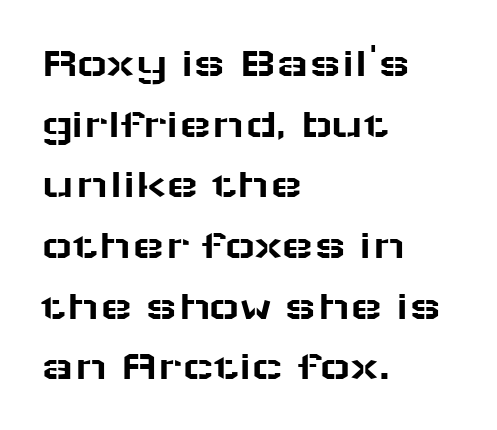
Only glyphs here, with clear space below each row. Nope, no serifs anywhere on these letters. Honestly, the letter spacing is just normal — you wouldn't notice it. The rendering anchors every line to the left-hand side.
